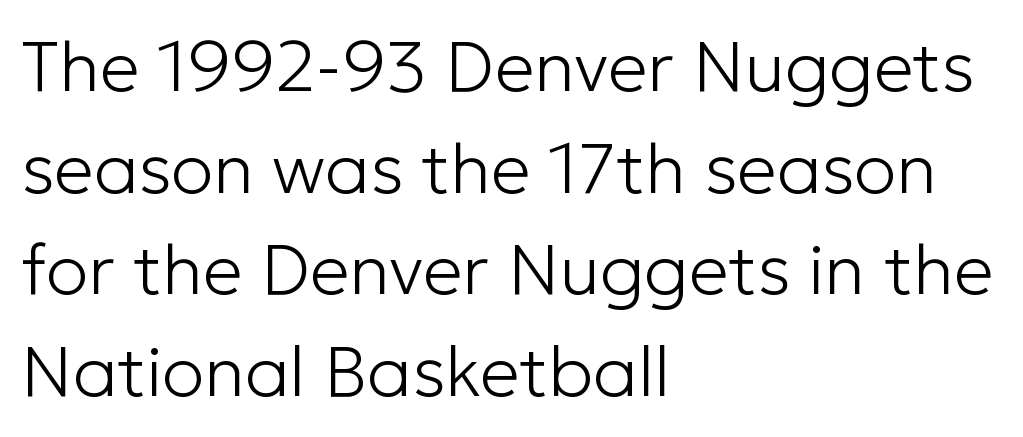
The image shows 71 px light sans-serif type, upright; set left-aligned, normal line spacing (1.43x), normal letter spacing, not underlined; low stroke contrast and a medium x-height.
